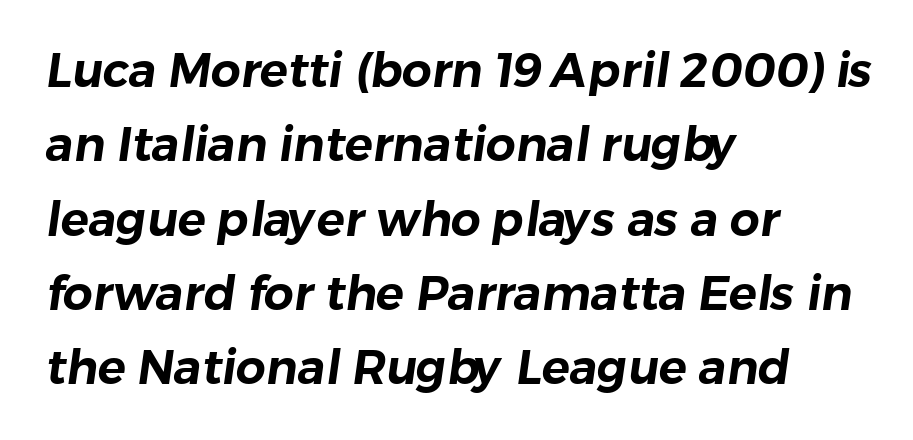
You can tell from the bare stems that sans-serif type was used. Words appear dense and cohesive because spacing is normal. The leading is moderate, giving the passage an even texture. A typesetter would call this proportional, since set widths differ per character. Caption: multi-line text, flush left, ragged right. The words here are not underlined.
